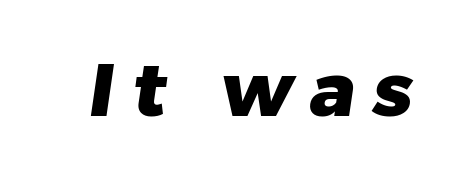
The image shows 75 px heavy sans-serif type; set unusually wide letter spacing (+0.25 em), not underlined; low stroke contrast and a medium x-height.
